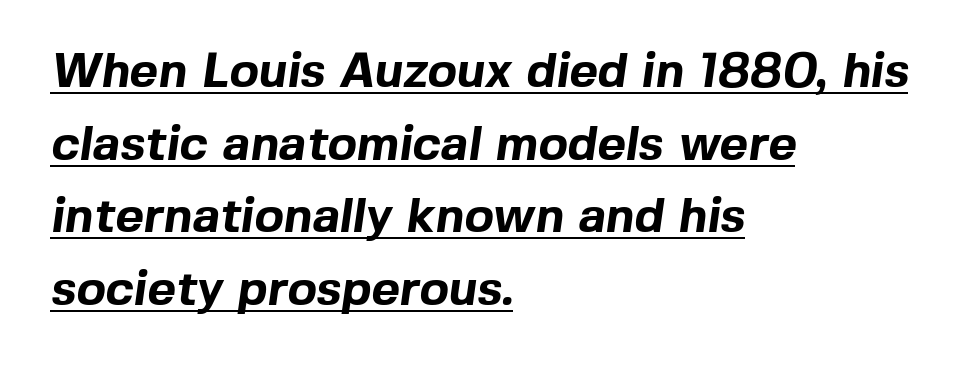
{"serif": "no", "bold": "yes", "weight": "bold", "width": "normal", "x_height": "medium", "monospaced": "no", "underline": "yes", "align": "left", "line_spacing": "normal", "line_spacing_ratio": 1.48, "letter_spacing": "normal", "letter_spacing_em": 0.0, "glyph_px": 49}
